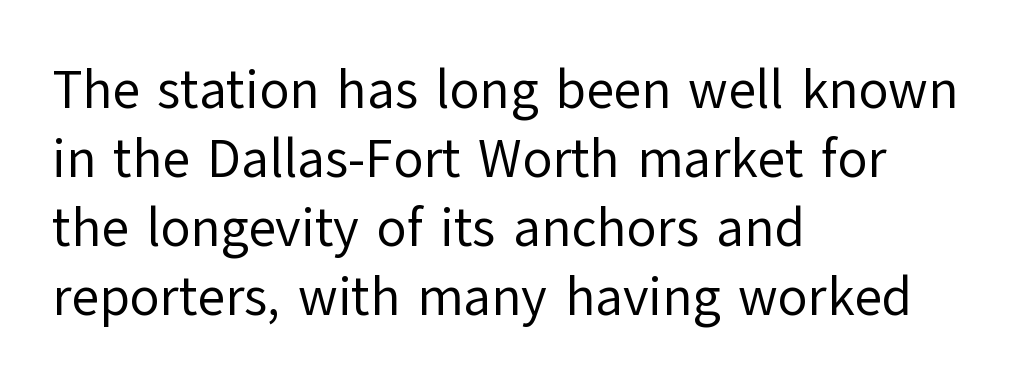
A typesetter would label this face a sans. Proportional: the letters do not fall into vertical columns. When letters stand straight like this, we call the style roman or upright. Default kerning and tracking; the words read as compact shapes. The words here are not underlined.
